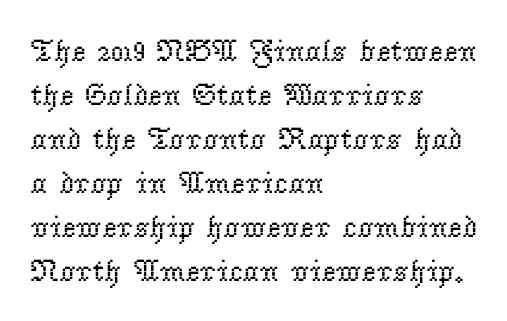
The image shows 31 px regular-weight serif type, upright; set left-aligned, normal line spacing (1.42x), normal letter spacing, not underlined; low stroke contrast and a small x-height.
